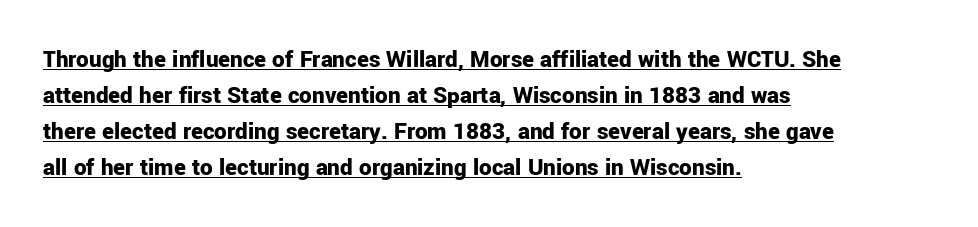
The image shows 25 px bold type, upright; set left-aligned, normal line spacing (1.44x), normal letter spacing, underlined.
